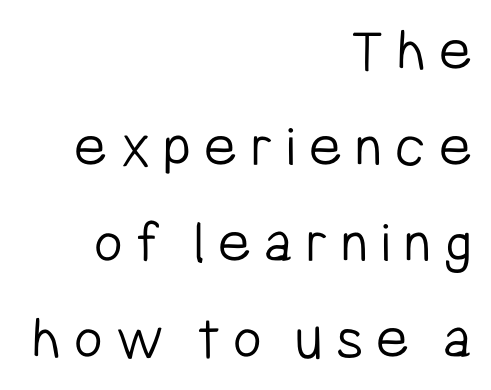
{"serif": "no", "italic": "no", "bold": "no", "weight": "light", "width": "condensed", "stroke_contrast": "low", "x_height": "medium", "monospaced": "no", "underline": "no", "align": "right", "line_spacing": "normal", "line_spacing_ratio": 1.55, "letter_spacing": "wide", "letter_spacing_em": 0.21, "glyph_px": 62}
